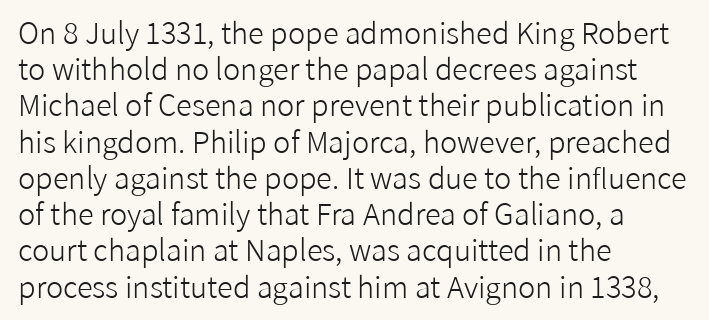
Q: Is the text bold? A: No.
Q: Is the text italic (slanted)? A: No, it is upright.
Q: Is the typeface a serif or a sans-serif typeface? A: Sans-serif.
Q: Is the text underlined? A: No.
Q: How is the paragraph aligned? A: Left-aligned.
Q: Is the spacing between letters normal or unusually wide? A: Normal.
Q: Is the spacing between lines tight, normal or loose? A: Normal.
Q: Width (condensed, normal, or wide)? A: Normal.
Q: Stroke contrast? A: Low.
Q: x-height? A: Medium.
Q: Monospaced? A: No.
